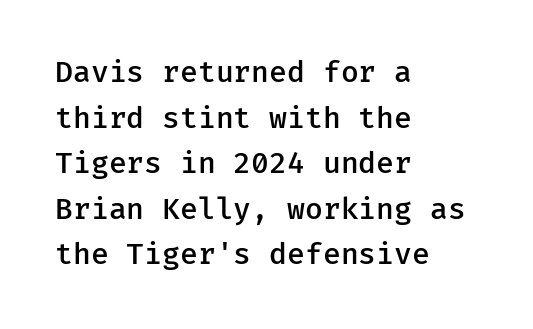
The typesetter chose a ragged-right arrangement here. Does the type have serifs? No, each stem ends abruptly. Letter spacing: default. Every stem runs plumb, perpendicular to the baseline. Descender tails drop into unmarked territory.
